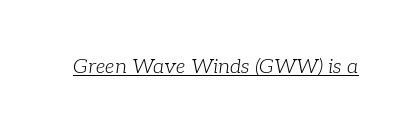
{"italic": "yes", "lean": "right", "slant_degrees": 7, "bold": "no", "underline": "yes", "letter_spacing": "normal", "letter_spacing_em": 0.0, "glyph_px": 20}
